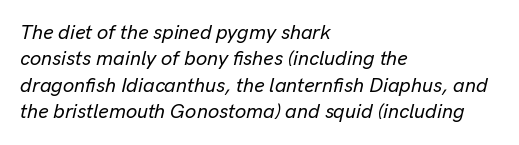
The image shows 20 px text type, italic (leaning right); set left-aligned, normal line spacing (1.32x), normal letter spacing, not underlined.
